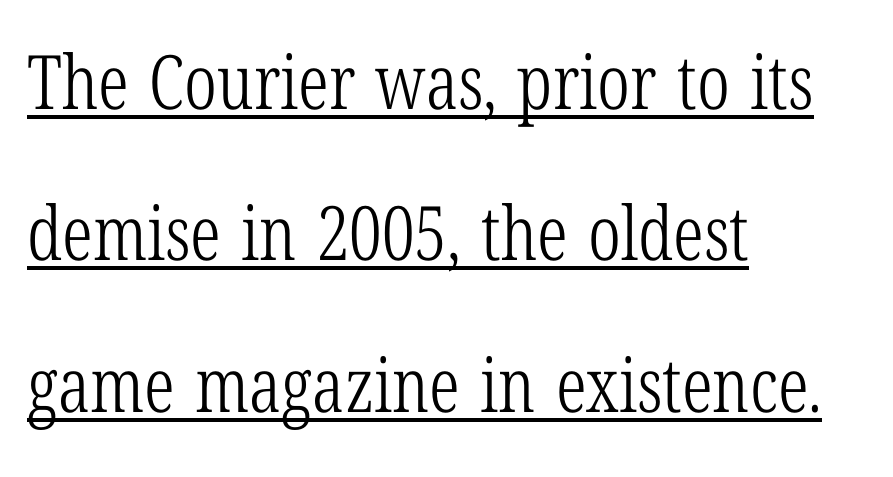
The image shows 75 px light, condensed serif type, upright; set left-aligned, loose line spacing (2.02x), normal letter spacing, underlined; low stroke contrast and a medium x-height.
